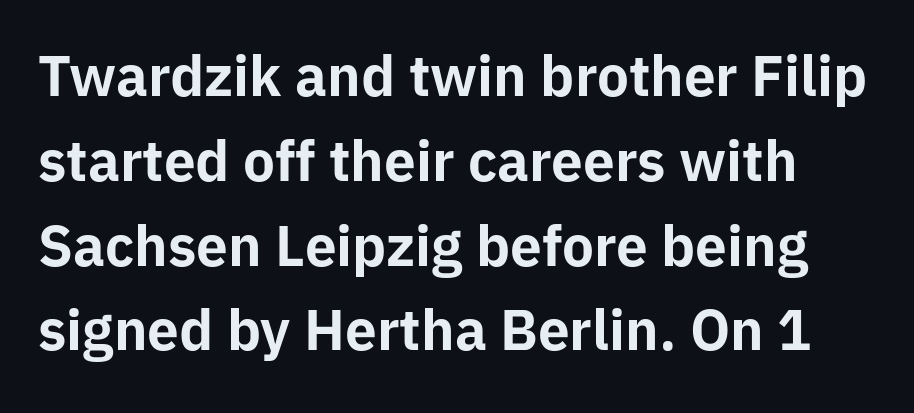
Q: Is the text bold? A: Yes.
Q: Is the text italic (slanted)? A: No, it is upright.
Q: Is the typeface a serif or a sans-serif typeface? A: Sans-serif.
Q: Is the text underlined? A: No.
Q: Is the spacing between letters normal or unusually wide? A: Normal.
Q: Is the spacing between lines tight, normal or loose? A: Normal.
Q: Width (condensed, normal, or wide)? A: Normal.
Q: Stroke contrast? A: Low.
Q: x-height? A: Medium.
Q: Monospaced? A: No.
